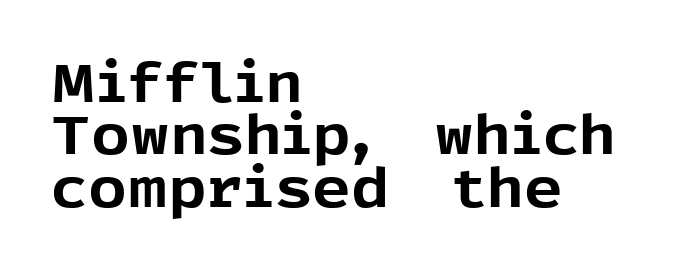
{"serif": "no", "italic": "no", "bold": "yes", "weight": "bold", "width": "normal", "x_height": "medium", "monospaced": "no", "underline": "no", "align": "left", "line_spacing": "tight", "line_spacing_ratio": 0.97, "letter_spacing": "normal", "letter_spacing_em": 0.0, "glyph_px": 54}
